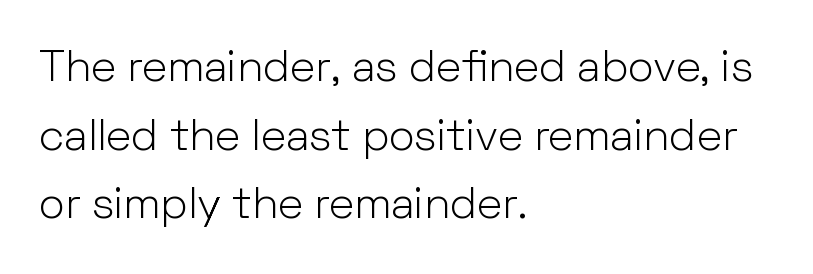
The image shows 44 px light sans-serif type, upright; set left-aligned, normal line spacing (1.56x), normal letter spacing, not underlined; low stroke contrast and a medium x-height.
